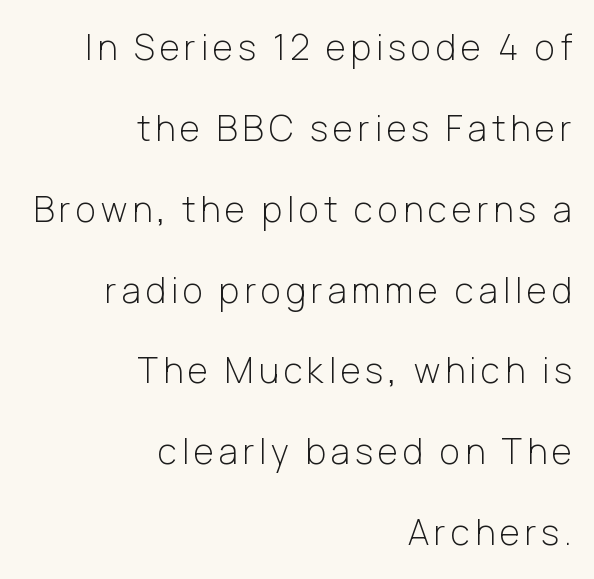
{"serif": "no", "italic": "no", "bold": "no", "weight": "light", "width": "normal", "stroke_contrast": "low", "x_height": "medium", "monospaced": "no", "underline": "no", "align": "right", "line_spacing": "loose", "line_spacing_ratio": 2.31, "glyph_px": 35}
